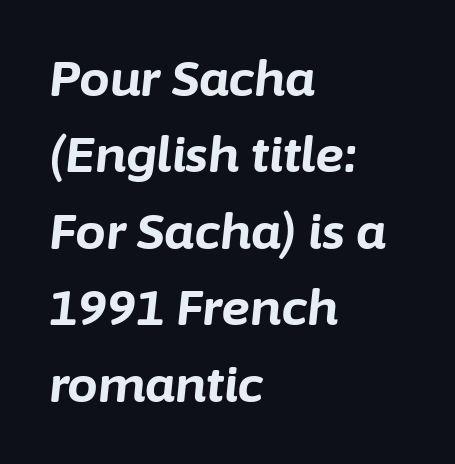
The image shows 49 px bold type, italic (leaning right); set left-aligned, normal line spacing (1.56x), normal letter spacing, not underlined; low stroke contrast and a medium x-height.
